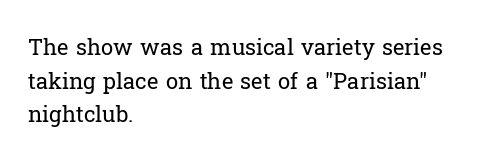
Unbolded letterforms with no extra heft. The letterforms sit shoulder to shoulder at normal distance. Line spacing here is normal. Glance below the letters and you will spot only blank space. Visually the block forms a straight wall on the left and a jagged coastline on the right.
